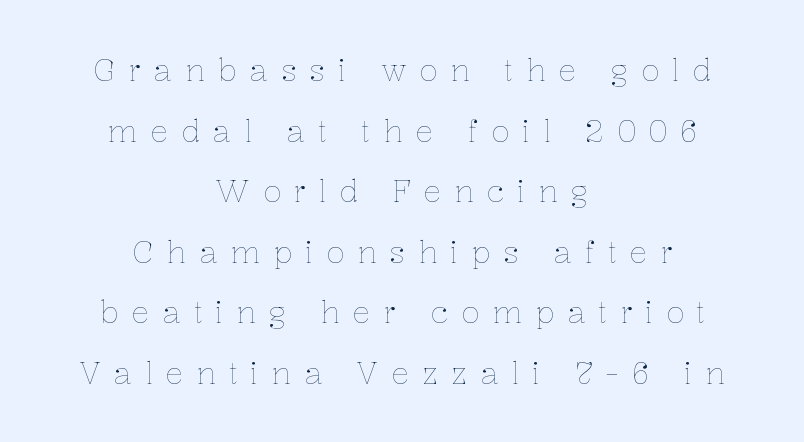
Q: Is the text bold? A: No.
Q: Is the text italic (slanted)? A: No, it is upright.
Q: Is the text underlined? A: No.
Q: How is the paragraph aligned? A: Centered.
Q: Is the spacing between letters normal or unusually wide? A: Unusually wide.
Q: Is the spacing between lines tight, normal or loose? A: Loose.
Q: Width (condensed, normal, or wide)? A: Normal.
Q: Stroke contrast? A: Low.
Q: x-height? A: Medium.
Q: Monospaced? A: No.
